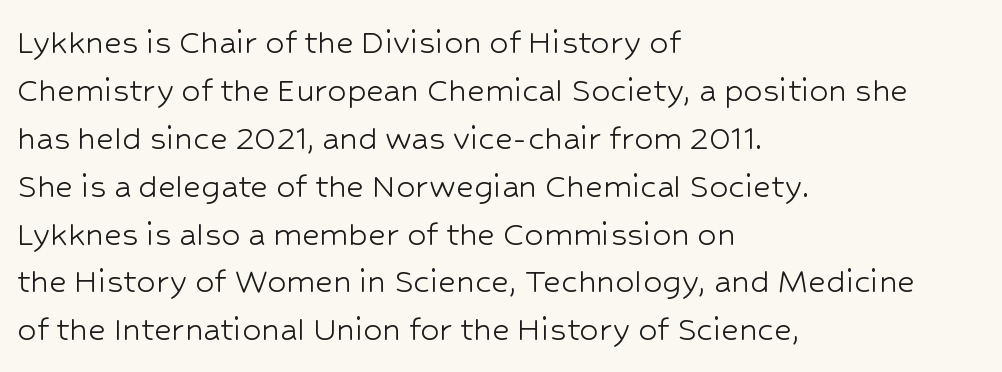
Ordinary non-slanted type is in use. In CSS terms this would be text-align: left. The passage shown is typeset with a sans-serif family. Type without underlining. The letters advance in unequal steps, a hallmark of proportional type.
